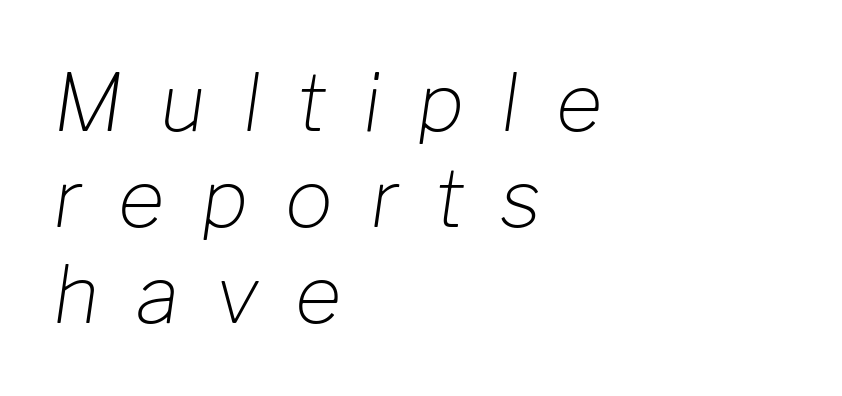
Note the varied advance widths — an 'i' is clearly narrower than an 'm'. Yep, that's italic — everything's leaning. Students, note that the glyphs here are deliberately spaced far apart. Check the space under the baseline: it is left empty.
